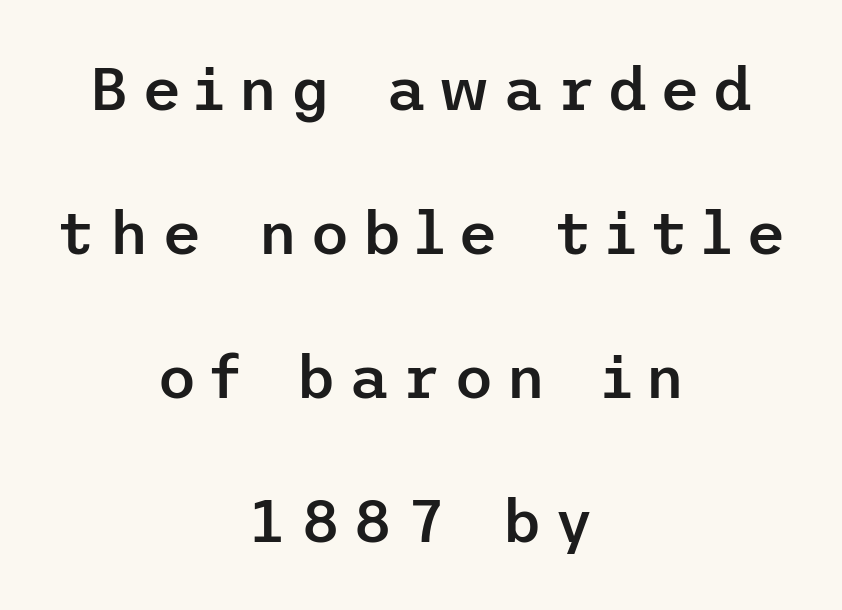
The image shows 61 px semibold sans-serif type, upright; set centered, loose line spacing (2.36x), unusually wide letter spacing (+0.21 em), not underlined; low stroke contrast and a medium x-height.
